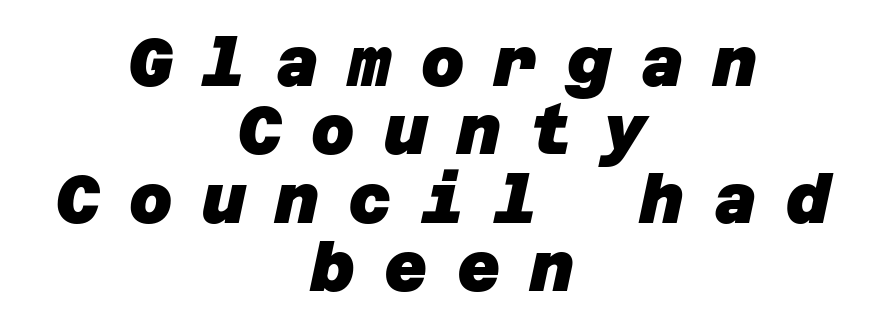
Q: Is the text bold? A: Yes.
Q: Is the typeface a serif or a sans-serif typeface? A: Sans-serif.
Q: Is the text underlined? A: No.
Q: How is the paragraph aligned? A: Centered.
Q: Is the spacing between letters normal or unusually wide? A: Unusually wide.
Q: Is the spacing between lines tight, normal or loose? A: Tight.
Q: Width (condensed, normal, or wide)? A: Normal.
Q: Stroke contrast? A: Low.
Q: x-height? A: Large.
